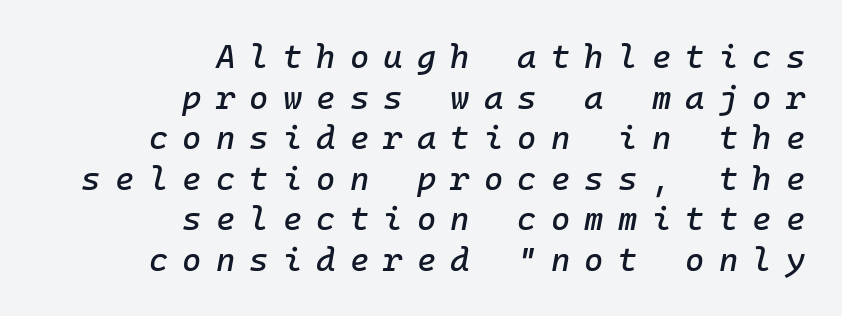
The image shows 33 px text type, italic (leaning right), monospaced; set right-aligned, line spacing 1.23x, unusually wide letter spacing (+0.43 em), not underlined; low stroke contrast and a medium x-height.
